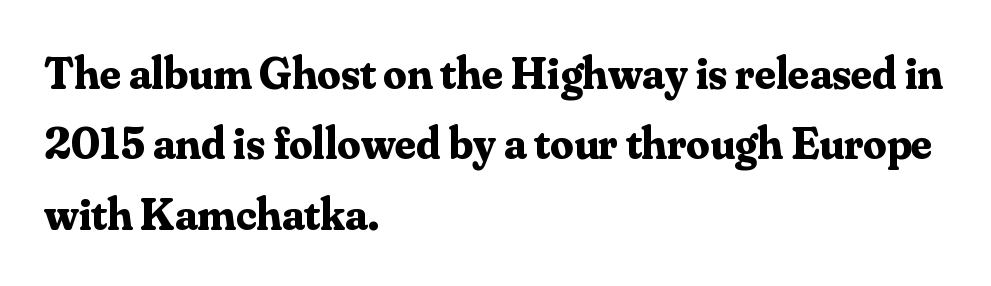
{"serif": "yes", "italic": "no", "bold": "yes", "weight": "bold", "width": "normal", "stroke_contrast": "medium", "x_height": "small", "monospaced": "no", "underline": "no", "align": "left", "line_spacing": "normal", "line_spacing_ratio": 1.53, "letter_spacing": "normal", "letter_spacing_em": 0.0, "glyph_px": 46}
